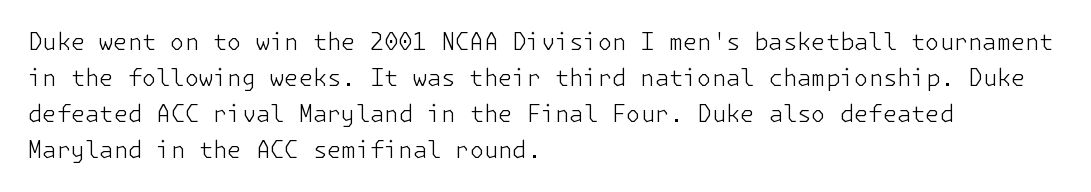
The image shows 23 px text type, upright; set left-aligned, normal line spacing (1.57x), normal letter spacing, not underlined.
